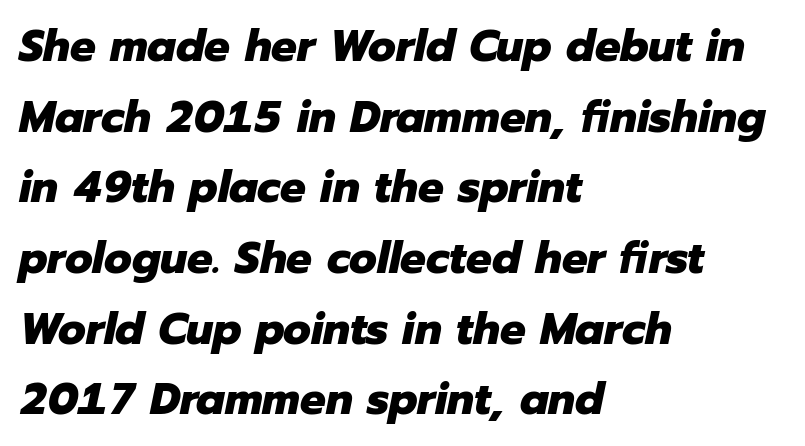
Q: Is the text bold? A: Yes.
Q: Is the text italic (slanted)? A: Yes, it leans right by about 12 degrees.
Q: Is the text underlined? A: No.
Q: How is the paragraph aligned? A: Left-aligned.
Q: Is the spacing between letters normal or unusually wide? A: Normal.
Q: Is the spacing between lines tight, normal or loose? A: Normal.
Q: Width (condensed, normal, or wide)? A: Normal.
Q: Stroke contrast? A: Low.
Q: x-height? A: Medium.
Q: Monospaced? A: No.
